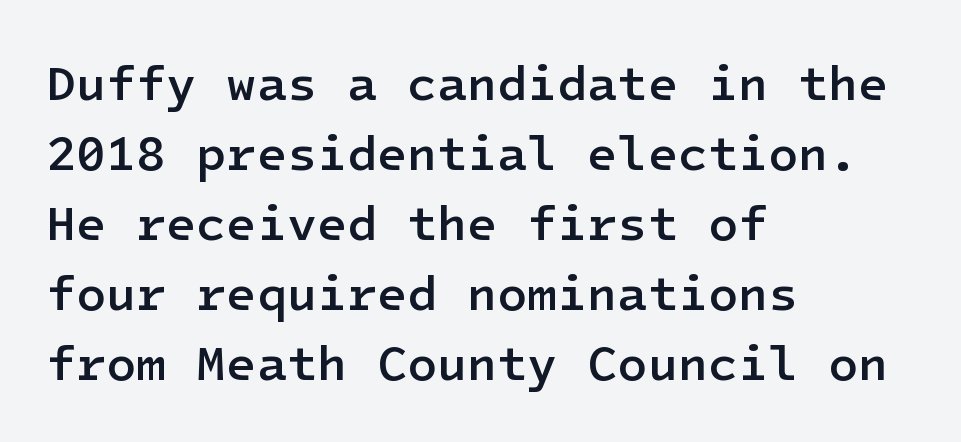
{"serif": "no", "italic": "no", "bold": "semi", "weight": "semibold", "width": "normal", "stroke_contrast": "low", "x_height": "medium", "underline": "no", "align": "left", "line_spacing": "normal", "line_spacing_ratio": 1.43, "letter_spacing": "normal", "letter_spacing_em": 0.0, "glyph_px": 49}
